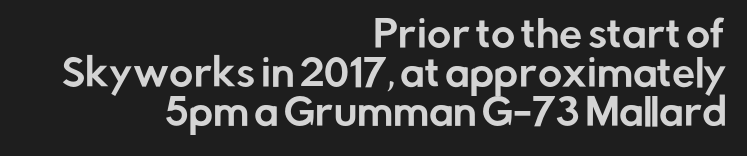
{"serif": "no", "italic": "no", "width": "normal", "stroke_contrast": "low", "x_height": "medium", "monospaced": "no", "underline": "no", "align": "right", "line_spacing": "tight", "line_spacing_ratio": 1.05, "letter_spacing": "normal", "letter_spacing_em": 0.0, "glyph_px": 37}
